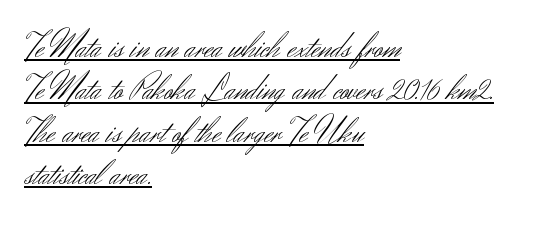
Q: Is the text bold? A: No.
Q: Is the text italic (slanted)? A: Yes.
Q: Is the typeface a serif or a sans-serif typeface? A: Sans-serif.
Q: Is the text underlined? A: Yes.
Q: How is the paragraph aligned? A: Left-aligned.
Q: Is the spacing between letters normal or unusually wide? A: Normal.
Q: Width (condensed, normal, or wide)? A: Normal.
Q: Stroke contrast? A: Medium.
Q: x-height? A: Small.
Q: Monospaced? A: No.
